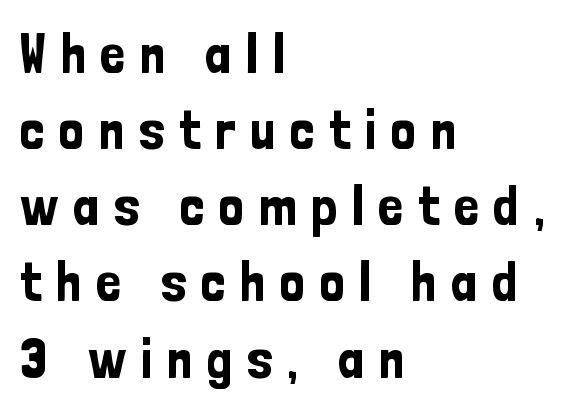
The image shows 56 px condensed sans-serif type, upright; set left-aligned, normal line spacing (1.36x), unusually wide letter spacing (+0.26 em), not underlined; low stroke contrast and a medium x-height.
